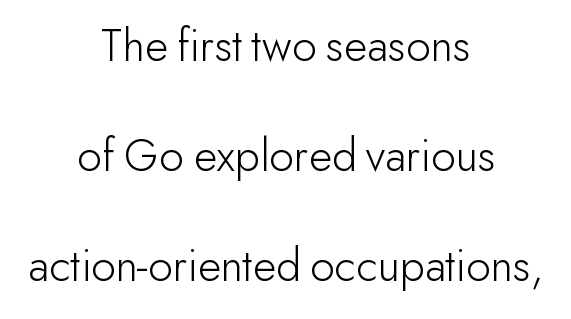
{"serif": "no", "italic": "no", "bold": "no", "weight": "light", "width": "normal", "stroke_contrast": "low", "x_height": "small", "monospaced": "no", "underline": "no", "align": "center", "line_spacing": "loose", "line_spacing_ratio": 2.29, "letter_spacing": "normal", "letter_spacing_em": 0.0, "glyph_px": 48}
